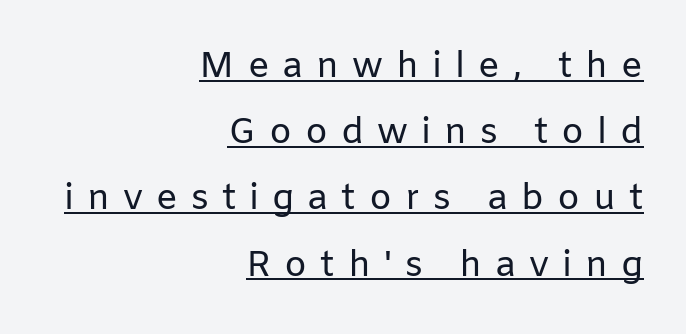
The rendering uses natural spacing where letterforms have individual widths. Letterform terminals end flat and unadorned throughout the passage. Tracking value appears strongly positive — letters spread wide. Line ends are locked; line starts wander.
